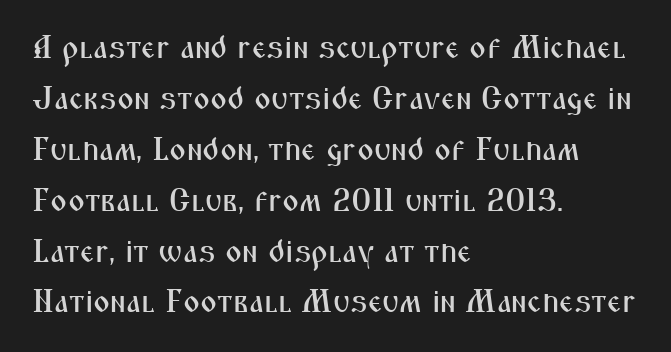
Q: Is the text italic (slanted)? A: No, it is upright.
Q: Is the typeface a serif or a sans-serif typeface? A: Sans-serif.
Q: Is the text underlined? A: No.
Q: How is the paragraph aligned? A: Left-aligned.
Q: Is the spacing between letters normal or unusually wide? A: Normal.
Q: Is the spacing between lines tight, normal or loose? A: Normal.
Q: Width (condensed, normal, or wide)? A: Condensed.
Q: Stroke contrast? A: Medium.
Q: x-height? A: Medium.
Q: Monospaced? A: No.
